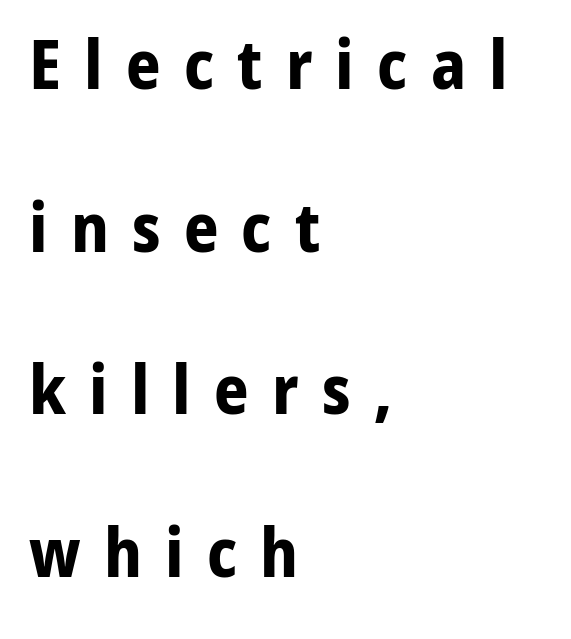
{"serif": "no", "italic": "no", "bold": "yes", "weight": "bold", "width": "normal", "stroke_contrast": "low", "x_height": "medium", "monospaced": "no", "underline": "no", "align": "left", "line_spacing": "loose", "line_spacing_ratio": 2.39, "letter_spacing": "wide", "letter_spacing_em": 0.34, "glyph_px": 68}
